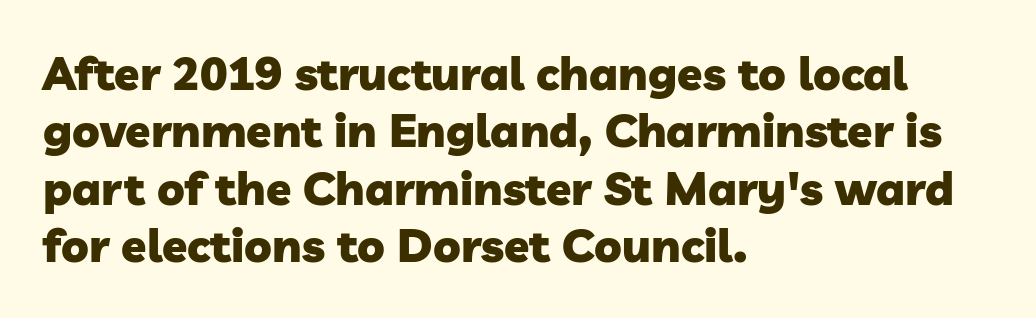
Q: Is the text bold? A: Yes.
Q: Is the typeface a serif or a sans-serif typeface? A: Sans-serif.
Q: Is the text underlined? A: No.
Q: How is the paragraph aligned? A: Left-aligned.
Q: Is the spacing between letters normal or unusually wide? A: Normal.
Q: Is the spacing between lines tight, normal or loose? A: Normal.
Q: Width (condensed, normal, or wide)? A: Normal.
Q: Stroke contrast? A: Low.
Q: x-height? A: Medium.
Q: Monospaced? A: No.
